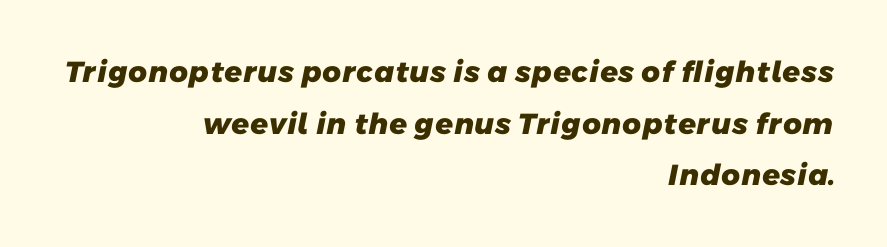
Q: Is the text bold? A: Yes.
Q: Is the typeface a serif or a sans-serif typeface? A: Sans-serif.
Q: Is the text underlined? A: No.
Q: How is the paragraph aligned? A: Right-aligned.
Q: Is the spacing between letters normal or unusually wide? A: Normal.
Q: Width (condensed, normal, or wide)? A: Normal.
Q: Stroke contrast? A: Low.
Q: x-height? A: Medium.
Q: Monospaced? A: No.
